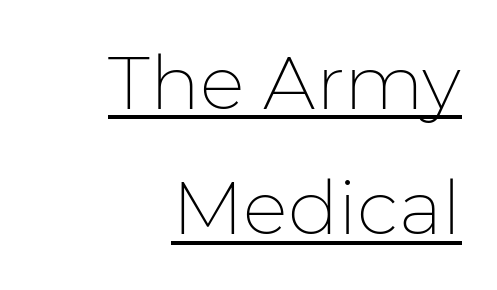
Nothing heavy about these letters — not bold at all. Somebody hit Ctrl+U on this one — the words are underlined. Every row of glyphs terminates at an identical x-position on the right. Typographically, this falls in the sans-serif category.
